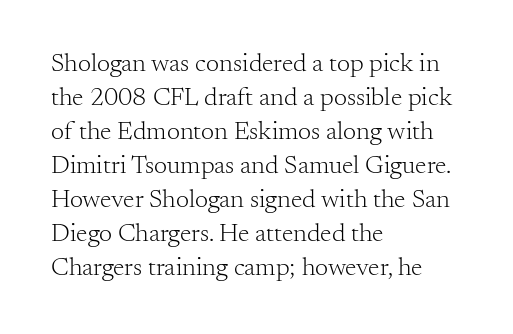
Q: Is the text bold? A: No.
Q: Is the text italic (slanted)? A: No, it is upright.
Q: Is the text underlined? A: No.
Q: How is the paragraph aligned? A: Left-aligned.
Q: Is the spacing between letters normal or unusually wide? A: Normal.
Q: Is the spacing between lines tight, normal or loose? A: Normal.
